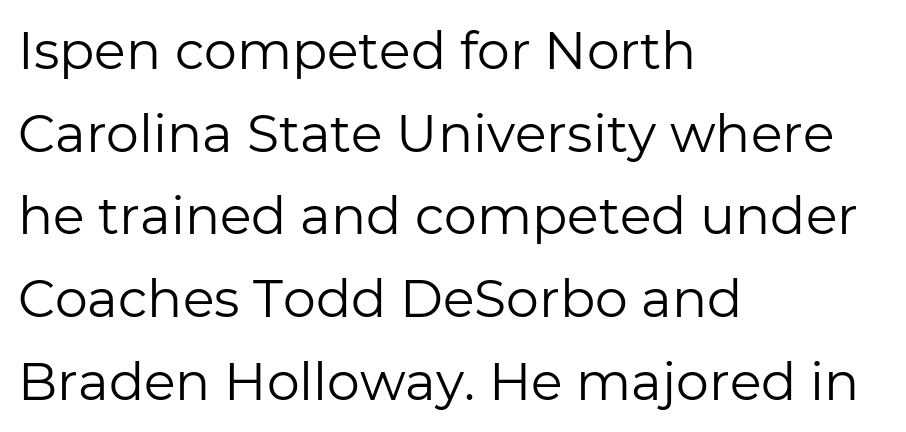
Looks like regular typesetting: each glyph gets only the width it needs. Does the leading feel generous? No, just average. Nothing unusual about the tracking: characters are spaced as the font intends. Rule under the text: the space is simply empty. The typeface chosen for these lines omits serifs.
